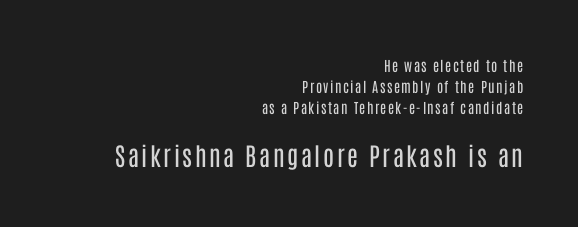
The image shows 25 px text type, upright; set right-aligned, normal line spacing (1.51x), not underlined; the second (bottom) block is 1.79x larger.
